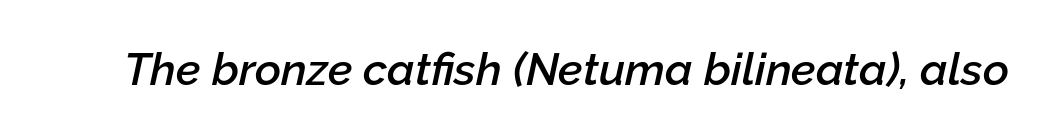
Q: Is the text bold? A: Semi-bold.
Q: Is the text italic (slanted)? A: Yes, it leans right by about 12 degrees.
Q: Is the text underlined? A: No.
Q: Is the spacing between letters normal or unusually wide? A: Normal.
Q: Width (condensed, normal, or wide)? A: Normal.
Q: Stroke contrast? A: Low.
Q: x-height? A: Medium.
Q: Monospaced? A: No.
